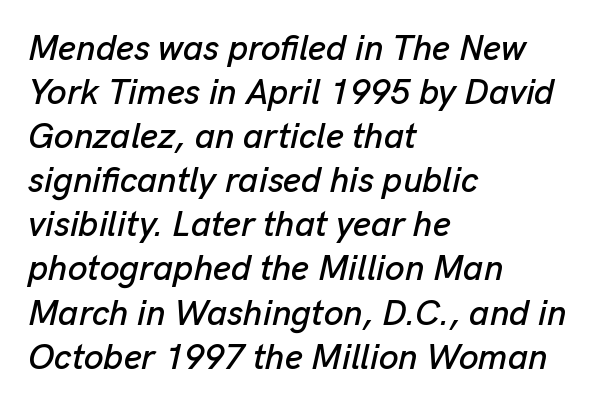
Q: Is the text italic (slanted)? A: Yes, it leans right by about 13 degrees.
Q: Is the text underlined? A: No.
Q: How is the paragraph aligned? A: Left-aligned.
Q: Is the spacing between letters normal or unusually wide? A: Normal.
Q: Is the spacing between lines tight, normal or loose? A: Normal.
Q: Width (condensed, normal, or wide)? A: Normal.
Q: Stroke contrast? A: Low.
Q: x-height? A: Medium.
Q: Monospaced? A: No.
